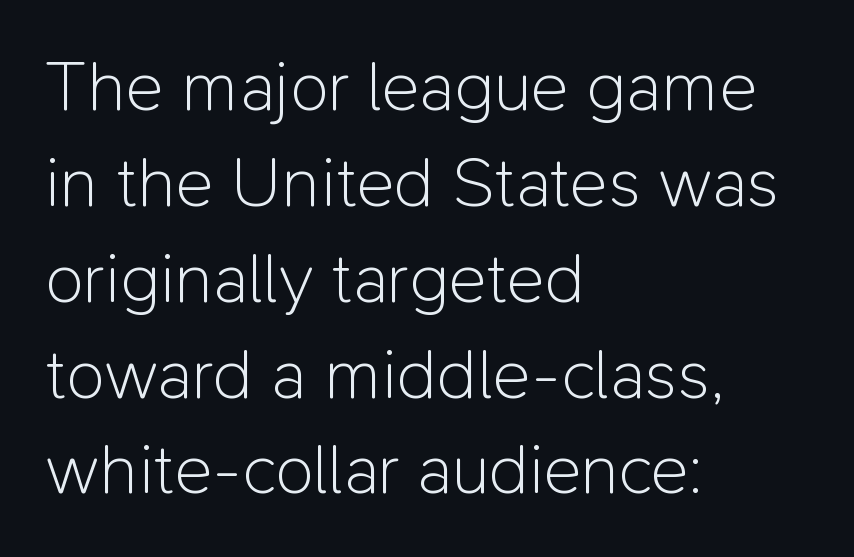
The image shows 71 px light sans-serif type, upright; set left-aligned, normal line spacing (1.35x), normal letter spacing, not underlined; low stroke contrast and a medium x-height.
